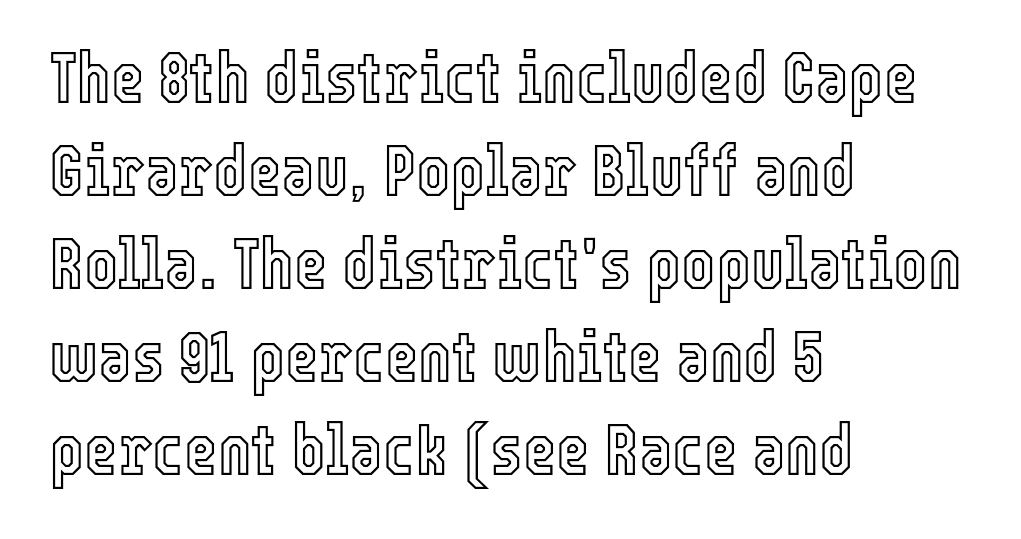
The letters stand upright; this is a roman face. The line-height multiplier appears to be the usual default. This sample has the flowing, uneven cadence of proportional lettering. Descenders hang freely into open space.
